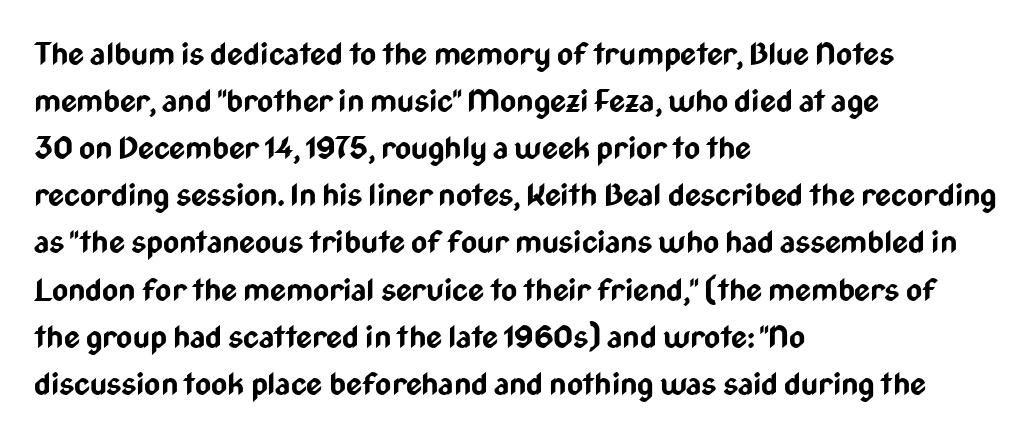
Q: Is the text bold? A: Yes.
Q: Is the text italic (slanted)? A: No, it is upright.
Q: Is the typeface a serif or a sans-serif typeface? A: Sans-serif.
Q: Is the text underlined? A: No.
Q: How is the paragraph aligned? A: Left-aligned.
Q: Is the spacing between letters normal or unusually wide? A: Normal.
Q: Is the spacing between lines tight, normal or loose? A: Normal.
Q: Width (condensed, normal, or wide)? A: Condensed.
Q: Stroke contrast? A: Low.
Q: x-height? A: Medium.
Q: Monospaced? A: No.
